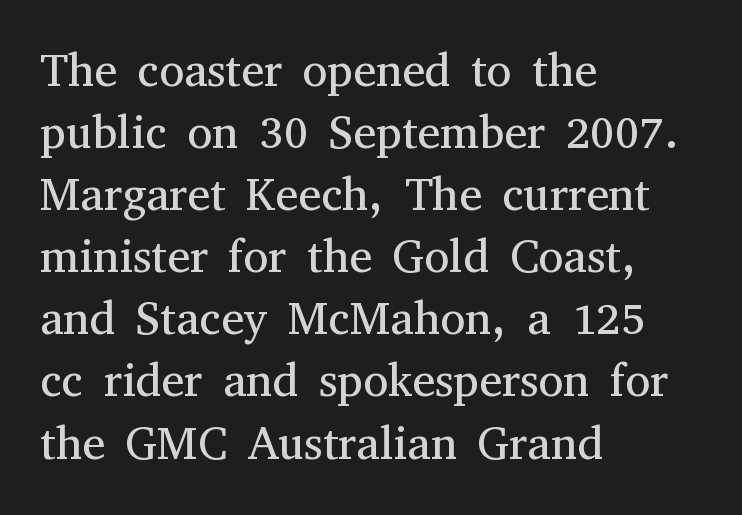
The image shows 46 px regular-weight serif type, upright; set left-aligned, normal line spacing (1.35x), normal letter spacing, not underlined; medium stroke contrast and a medium x-height.
